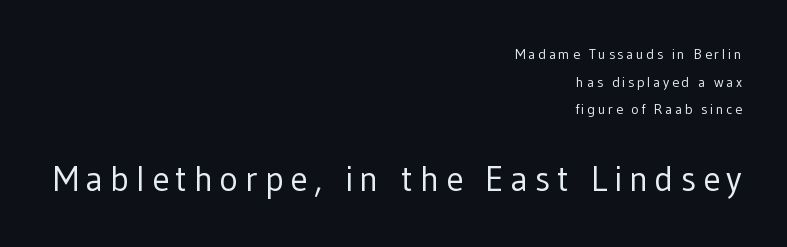
Vertical strokes here are truly vertical. The block of text is sparse from top to bottom, with ample space between rows. You could not count columns in this text — the font is proportionally spaced. Rule under the text: the space is simply empty. The rag falls on the left side of this text block.
